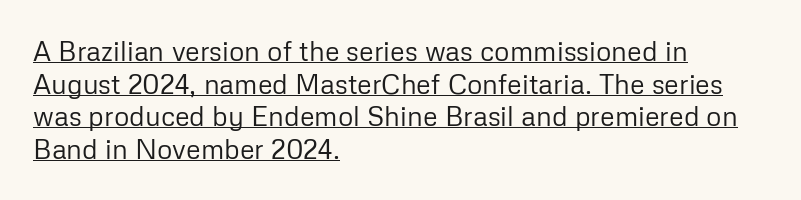
Q: Is the text bold? A: No.
Q: Is the text italic (slanted)? A: No, it is upright.
Q: Is the text underlined? A: Yes.
Q: How is the paragraph aligned? A: Left-aligned.
Q: Is the spacing between letters normal or unusually wide? A: Normal.
